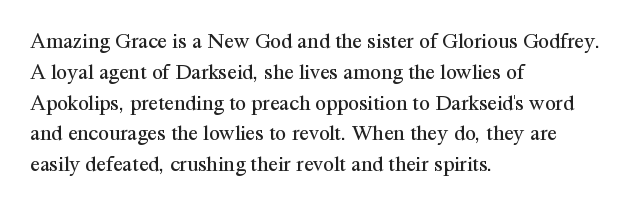
Summary of vertical rhythm: regular, with standard interline spacing. Short note: letters normally spaced. The font's upright variant was chosen for this text. Casual observation: everything's shoved over to the left.
